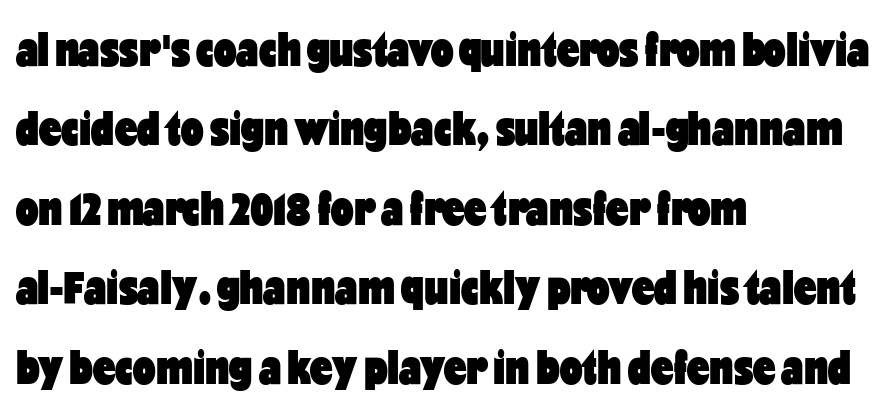
Q: Is the text bold? A: Yes.
Q: Is the text italic (slanted)? A: No, it is upright.
Q: Is the typeface a serif or a sans-serif typeface? A: Sans-serif.
Q: Is the text underlined? A: No.
Q: How is the paragraph aligned? A: Left-aligned.
Q: Is the spacing between letters normal or unusually wide? A: Normal.
Q: Is the spacing between lines tight, normal or loose? A: Normal.
Q: Width (condensed, normal, or wide)? A: Condensed.
Q: Stroke contrast? A: Low.
Q: x-height? A: Medium.
Q: Monospaced? A: No.
